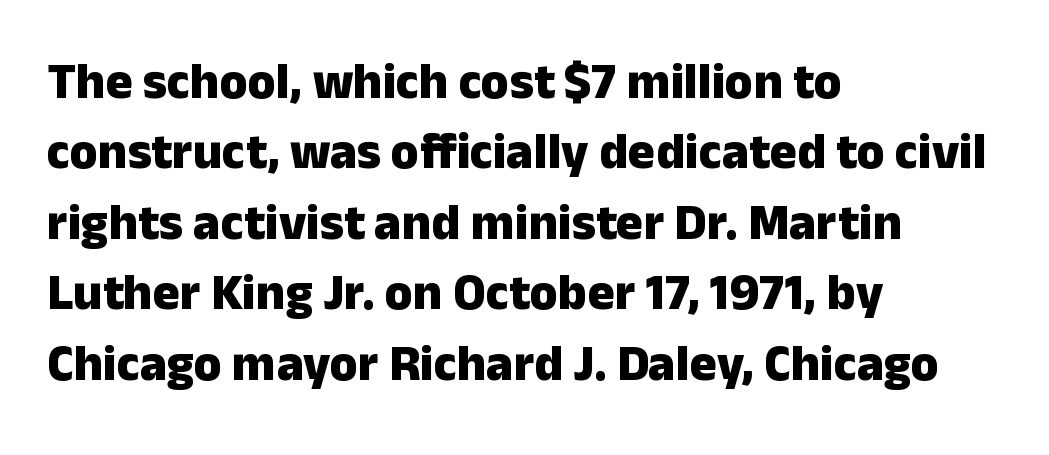
{"serif": "no", "italic": "no", "bold": "yes", "weight": "heavy", "width": "normal", "stroke_contrast": "low", "x_height": "medium", "monospaced": "no", "underline": "no", "align": "left", "line_spacing": "normal", "line_spacing_ratio": 1.38, "letter_spacing": "normal", "letter_spacing_em": 0.0, "glyph_px": 51}
